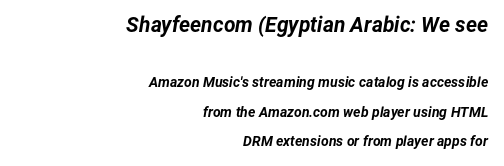
{"italic": "yes", "lean": "right", "slant_degrees": 12, "bold": "yes", "underline": "no", "align": "right", "line_spacing": "loose", "line_spacing_ratio": 2.08, "letter_spacing": "normal", "letter_spacing_em": 0.0, "larger_block": "first", "size_ratio": 1.5, "glyph_px": 21}
